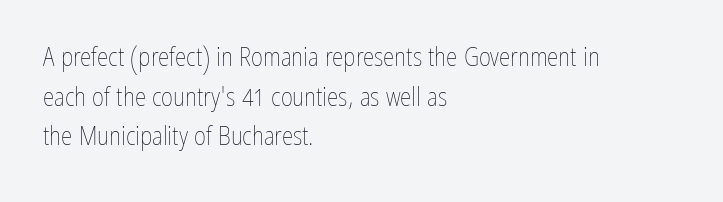
Q: Is the text bold? A: No.
Q: Is the text italic (slanted)? A: No, it is upright.
Q: Is the text underlined? A: No.
Q: How is the paragraph aligned? A: Left-aligned.
Q: Is the spacing between letters normal or unusually wide? A: Normal.
Q: Is the spacing between lines tight, normal or loose? A: Normal.
